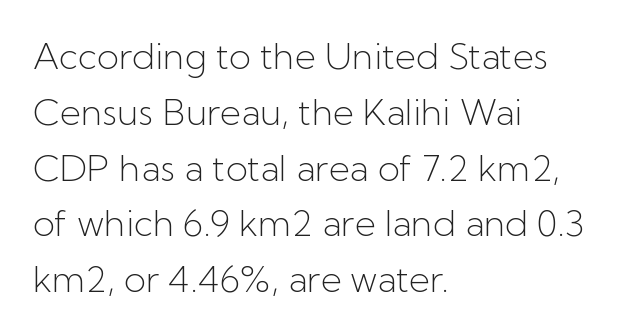
The image shows 36 px light sans-serif type, upright; set left-aligned, normal line spacing (1.55x), normal letter spacing, not underlined; low stroke contrast and a medium x-height.
